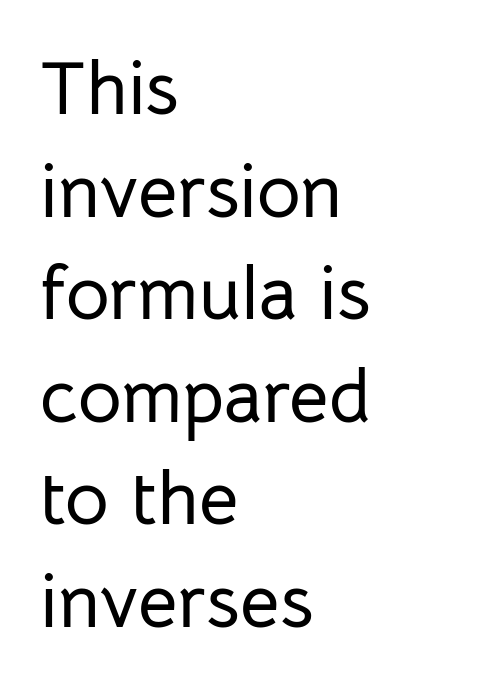
Q: Is the text italic (slanted)? A: No, it is upright.
Q: Is the typeface a serif or a sans-serif typeface? A: Sans-serif.
Q: Is the text underlined? A: No.
Q: How is the paragraph aligned? A: Left-aligned.
Q: Is the spacing between letters normal or unusually wide? A: Normal.
Q: Is the spacing between lines tight, normal or loose? A: Normal.
Q: Width (condensed, normal, or wide)? A: Normal.
Q: Stroke contrast? A: Low.
Q: x-height? A: Medium.
Q: Monospaced? A: No.
